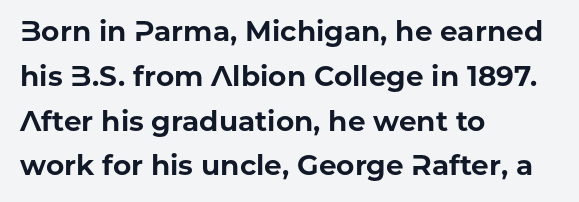
{"serif": "no", "italic": "no", "bold": "yes", "weight": "bold", "width": "normal", "stroke_contrast": "low", "x_height": "medium", "monospaced": "no", "underline": "no", "align": "left", "line_spacing": "normal", "line_spacing_ratio": 1.6, "letter_spacing": "normal", "letter_spacing_em": 0.0, "glyph_px": 28}
